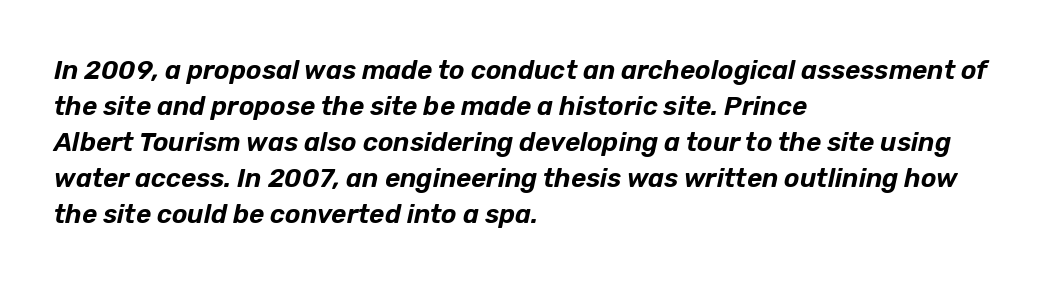
Q: Is the text italic (slanted)? A: Yes, it leans right by about 12 degrees.
Q: Is the text underlined? A: No.
Q: How is the paragraph aligned? A: Left-aligned.
Q: Is the spacing between letters normal or unusually wide? A: Normal.
Q: Is the spacing between lines tight, normal or loose? A: Normal.
